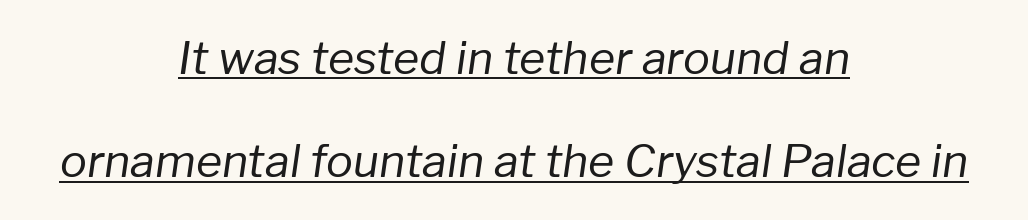
{"italic": "yes", "lean": "right", "slant_degrees": 8, "bold": "no", "weight": "regular", "width": "normal", "stroke_contrast": "low", "x_height": "medium", "monospaced": "no", "underline": "yes", "align": "center", "line_spacing": "loose", "line_spacing_ratio": 2.3, "letter_spacing": "normal", "letter_spacing_em": 0.0, "glyph_px": 45}
